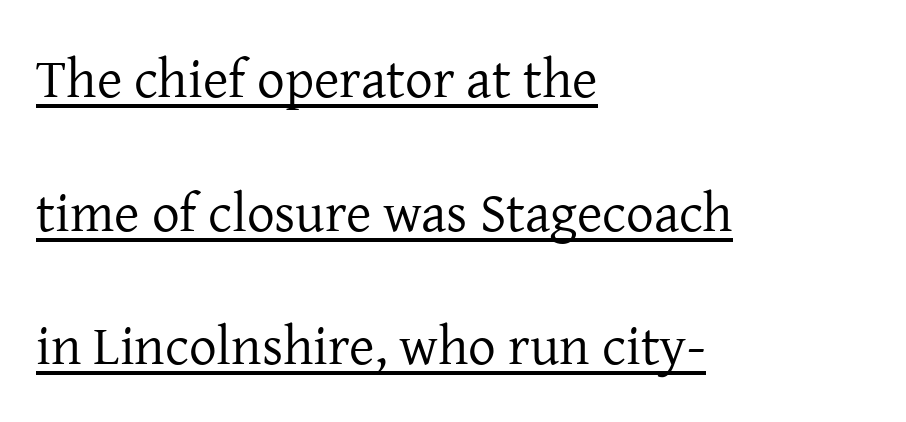
The image shows 55 px regular-weight serif type, upright; set left-aligned, loose line spacing (2.43x), normal letter spacing, underlined; low stroke contrast and a medium x-height.
